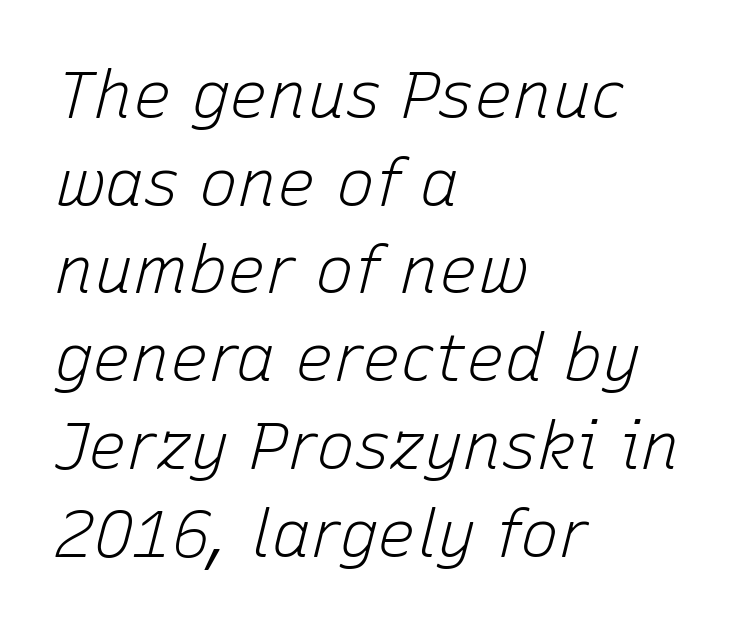
The image shows 65 px light type, italic (leaning right); set left-aligned, normal line spacing (1.35x), normal letter spacing, not underlined; low stroke contrast and a medium x-height.
